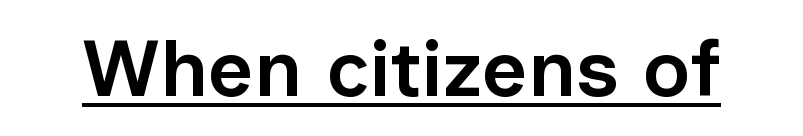
{"serif": "no", "italic": "no", "bold": "semi", "weight": "semibold", "width": "normal", "stroke_contrast": "low", "x_height": "medium", "monospaced": "no", "underline": "yes", "letter_spacing": "normal", "letter_spacing_em": 0.0, "glyph_px": 80}
